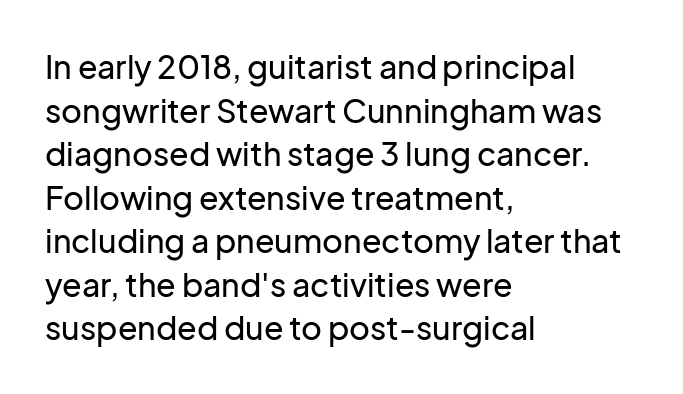
Spacing verdict: proportional, widths tailored to each character. Horizontally, the lines are justified to the leading edge only. The words here are not underlined. Spacing between characters is what you'd get straight out of the box. The lettering holds an erect, upright posture throughout. The face used here is a sans, in the tradition of grotesques and geometrics.
